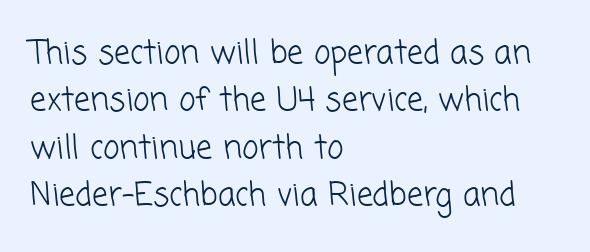
The image shows 32 px light sans-serif type; set left-aligned, normal line spacing (1.48x), normal letter spacing, not underlined; low stroke contrast and a medium x-height.
